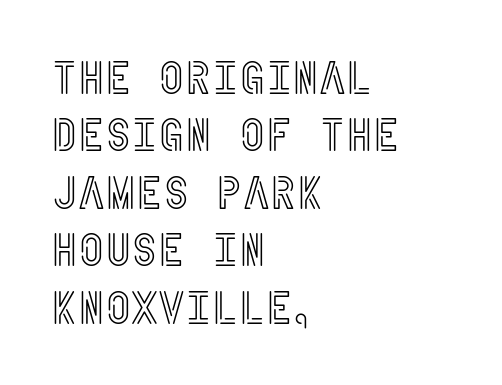
Q: Is the text italic (slanted)? A: No, it is upright.
Q: Is the text underlined? A: No.
Q: How is the paragraph aligned? A: Left-aligned.
Q: Is the spacing between letters normal or unusually wide? A: Normal.
Q: Is the spacing between lines tight, normal or loose? A: Normal.
Q: Width (condensed, normal, or wide)? A: Condensed.
Q: x-height? A: Large.
